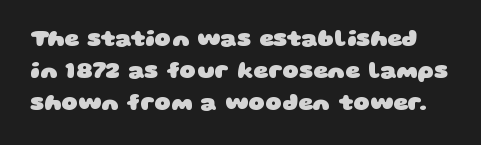
Q: Is the text bold? A: Yes.
Q: Is the text underlined? A: No.
Q: Is the spacing between letters normal or unusually wide? A: Normal.
Q: Is the spacing between lines tight, normal or loose? A: Normal.
